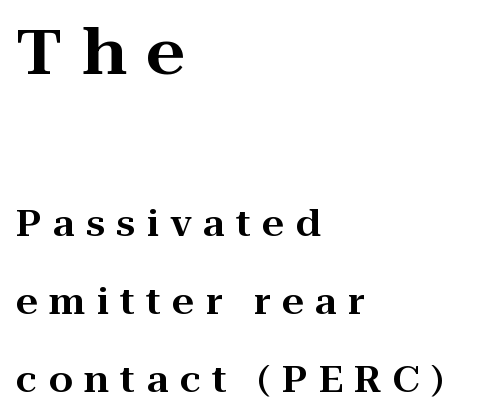
The rag falls on the right side of this text block. The letters advance in unequal steps, a hallmark of proportional type. Type size steps down from the first block to the second. Anything drawn beneath the words? Only blank space. A typesetter would mark this as roman, not italic.
